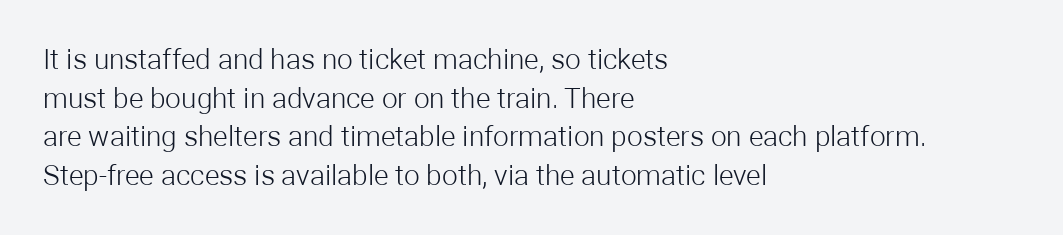
{"serif": "no", "italic": "no", "bold": "no", "weight": "light", "width": "normal", "stroke_contrast": "low", "x_height": "medium", "monospaced": "no", "underline": "no", "align": "left", "line_spacing": "normal", "line_spacing_ratio": 1.38, "letter_spacing": "normal", "letter_spacing_em": 0.0, "glyph_px": 28}
